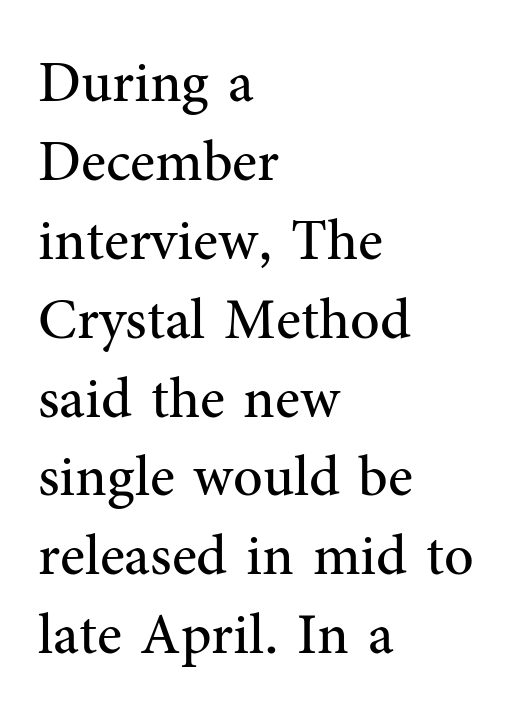
{"serif": "yes", "italic": "no", "bold": "no", "weight": "regular", "width": "normal", "stroke_contrast": "medium", "x_height": "medium", "monospaced": "no", "underline": "no", "align": "left", "line_spacing": "normal", "line_spacing_ratio": 1.36, "letter_spacing": "normal", "letter_spacing_em": 0.0, "glyph_px": 58}
